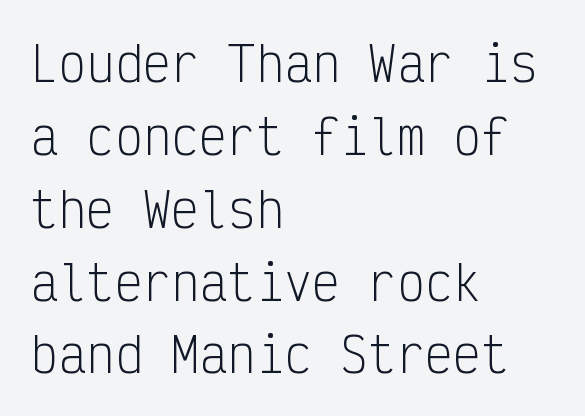
{"serif": "no", "italic": "no", "bold": "no", "weight": "light", "width": "condensed", "stroke_contrast": "low", "x_height": "medium", "monospaced": "yes", "underline": "no", "align": "left", "line_spacing": "normal", "line_spacing_ratio": 1.55, "letter_spacing": "normal", "letter_spacing_em": 0.0, "glyph_px": 47}
